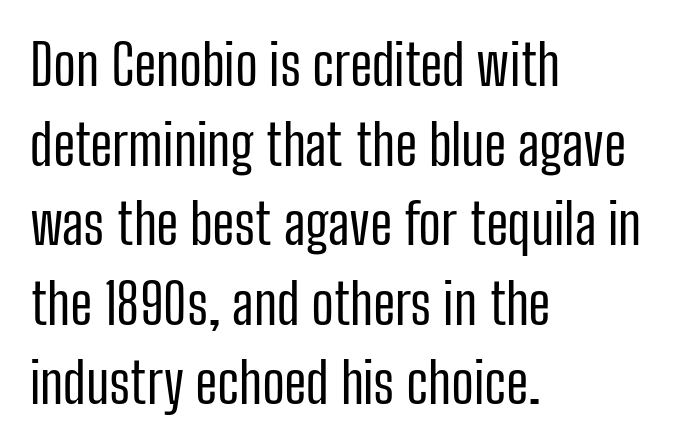
Q: Is the text bold? A: No.
Q: Is the text italic (slanted)? A: No, it is upright.
Q: Is the typeface a serif or a sans-serif typeface? A: Sans-serif.
Q: Is the text underlined? A: No.
Q: How is the paragraph aligned? A: Left-aligned.
Q: Is the spacing between letters normal or unusually wide? A: Normal.
Q: Is the spacing between lines tight, normal or loose? A: Normal.
Q: Width (condensed, normal, or wide)? A: Condensed.
Q: Stroke contrast? A: Low.
Q: x-height? A: Medium.
Q: Monospaced? A: No.
